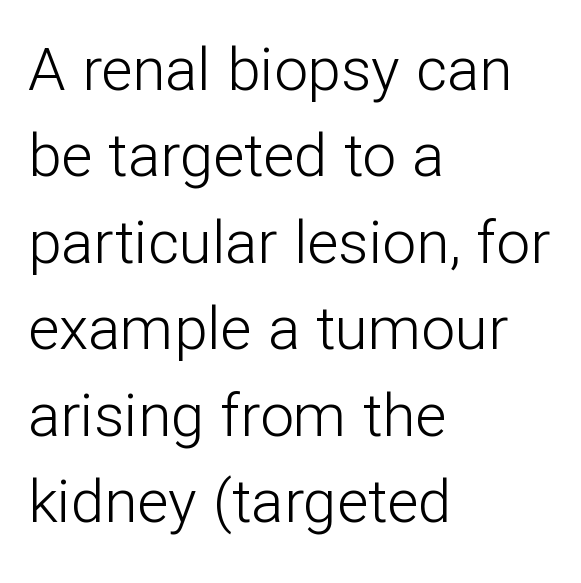
Quick note: interline space is typical. Ascenders rise straight up at ninety degrees. Every row of glyphs begins at an identical x-position on the left. This reads as an unemphasized weight, regular at the heaviest. Descender tails drop into unmarked territory.
